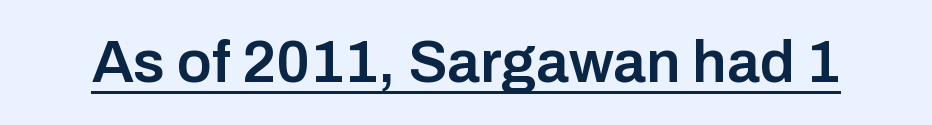
{"serif": "no", "italic": "no", "bold": "semi", "weight": "semibold", "width": "normal", "stroke_contrast": "low", "x_height": "medium", "monospaced": "no", "underline": "yes", "letter_spacing": "normal", "letter_spacing_em": 0.0, "glyph_px": 59}
